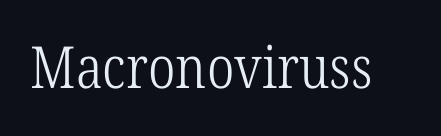
Q: Is the text bold? A: No.
Q: Is the text italic (slanted)? A: No, it is upright.
Q: Is the typeface a serif or a sans-serif typeface? A: Serif.
Q: Is the text underlined? A: No.
Q: Is the spacing between letters normal or unusually wide? A: Normal.
Q: Width (condensed, normal, or wide)? A: Condensed.
Q: Stroke contrast? A: Low.
Q: x-height? A: Medium.
Q: Monospaced? A: No.
